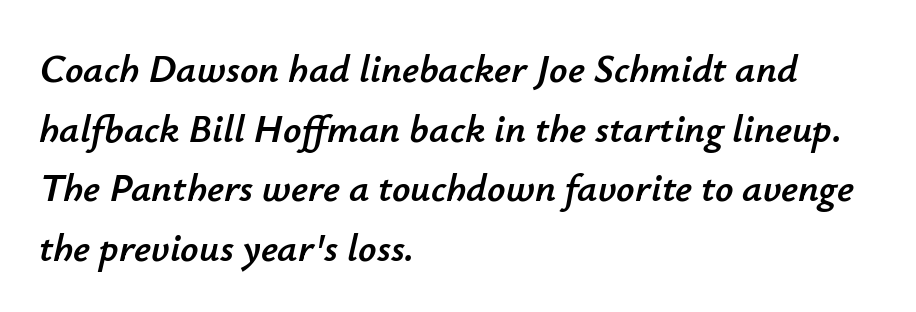
{"italic": "yes", "lean": "right", "slant_degrees": 12, "width": "normal", "stroke_contrast": "low", "x_height": "small", "monospaced": "no", "underline": "no", "align": "left", "line_spacing": "normal", "line_spacing_ratio": 1.49, "letter_spacing": "normal", "letter_spacing_em": 0.0, "glyph_px": 40}
